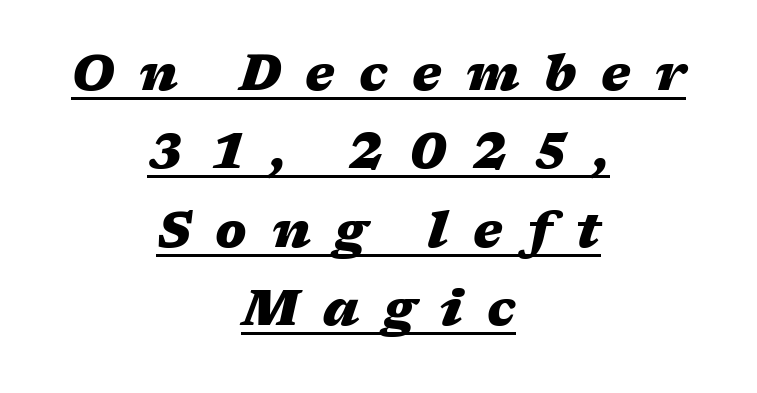
The image shows 50 px heavy, wide type, italic (leaning right); set centered, normal line spacing (1.57x), unusually wide letter spacing (+0.49 em), underlined; medium stroke contrast and a medium x-height.
